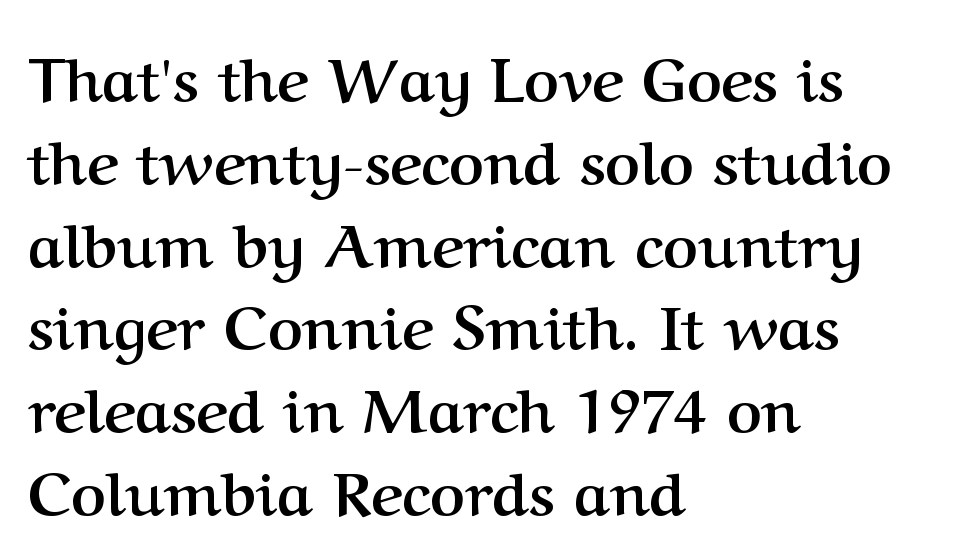
{"serif": "yes", "italic": "no", "bold": "yes", "weight": "semibold", "width": "normal", "stroke_contrast": "medium", "x_height": "medium", "monospaced": "no", "underline": "no", "align": "left", "line_spacing": "normal", "line_spacing_ratio": 1.38, "letter_spacing": "normal", "letter_spacing_em": 0.0, "glyph_px": 60}
